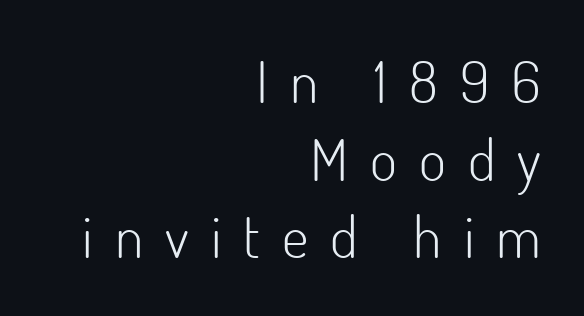
{"serif": "no", "italic": "no", "bold": "no", "weight": "light", "width": "normal", "stroke_contrast": "low", "x_height": "small", "monospaced": "no", "underline": "no", "align": "right", "line_spacing": "normal", "line_spacing_ratio": 1.34, "letter_spacing": "wide", "letter_spacing_em": 0.38, "glyph_px": 58}
